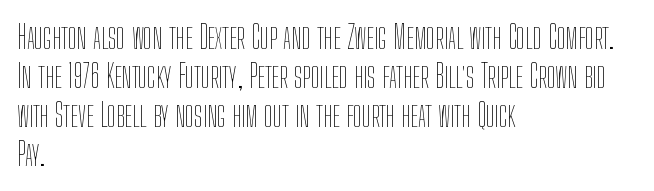
No chunkiness to these letters — they're not bold. These lines are rendered in a variable-pitch font. Clear beneath every line of the passage. Every stem runs plumb, perpendicular to the baseline.
